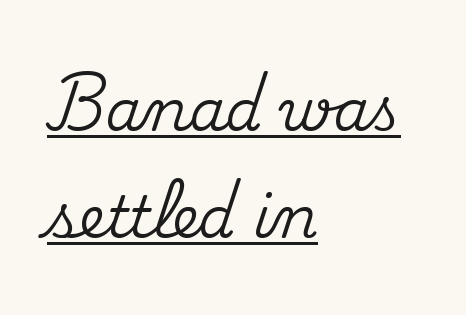
Q: Is the text italic (slanted)? A: Yes.
Q: Is the typeface a serif or a sans-serif typeface? A: Serif.
Q: Is the text underlined? A: Yes.
Q: How is the paragraph aligned? A: Left-aligned.
Q: Is the spacing between letters normal or unusually wide? A: Normal.
Q: Width (condensed, normal, or wide)? A: Normal.
Q: Stroke contrast? A: Medium.
Q: x-height? A: Small.
Q: Monospaced? A: No.
